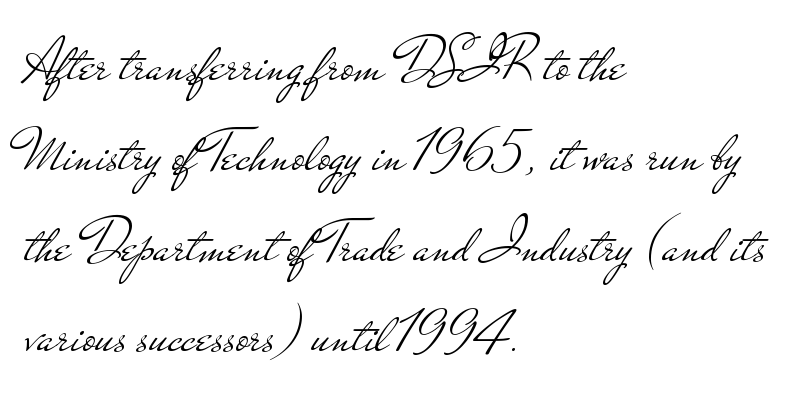
This sample uses a sans-serif face. Type without underlining. Weight class: somewhere from thin through regular. Each word holds together tightly as a unit, with standard inter-letter gaps. The compositor pushed each line to the left boundary. Character widths vary here, with narrow letters taking less room than wide ones.
